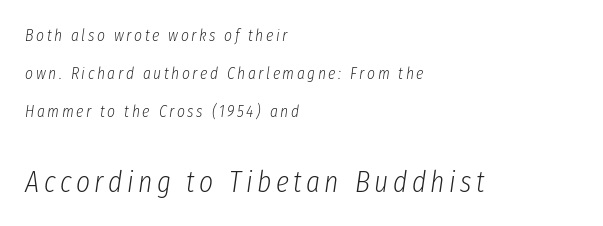
The image shows 30 px light, condensed type, italic (leaning right); set left-aligned, loose line spacing (2.24x), not underlined; the second (bottom) block is 1.76x larger; low stroke contrast and a medium x-height.
